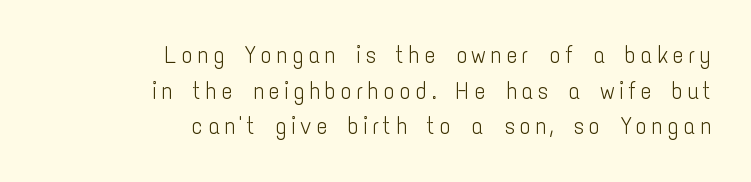
Posture: straight, roman, zero tilt. Underlining? Definitely not there. Interline gaps are of average width in this sample. Short and long lines alike share a common ending point at right. Letters have the restrained weight of plain body copy at most.
